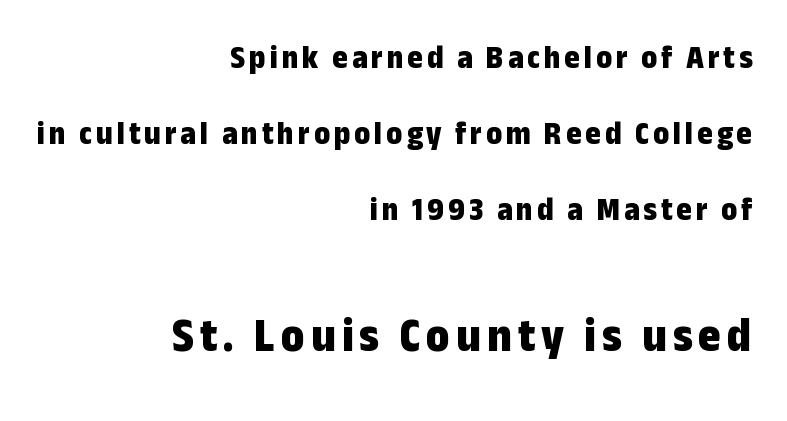
These two chunks differ in scale, with the bottom chunk taking the larger measure. The paragraph shown leans on its right margin. The designer dialed line spacing up above the default. Any mark beneath the type? The region is blank. The letters carry no serifs — their stems end cleanly without finishing strokes. Stroke thickness is high; the sample reads as a true bold.
